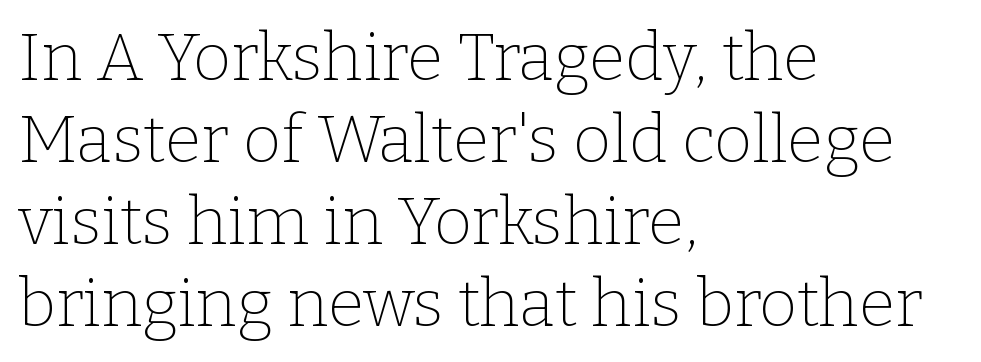
Stroke thickness stays within the range of a standard reading face or lighter. This rendering features lettering with no underline. The gaps between neighbouring characters are ordinary and unremarkable. Every stem runs plumb, perpendicular to the baseline. The passage shown is typed in a proportional face where columns would drift.
